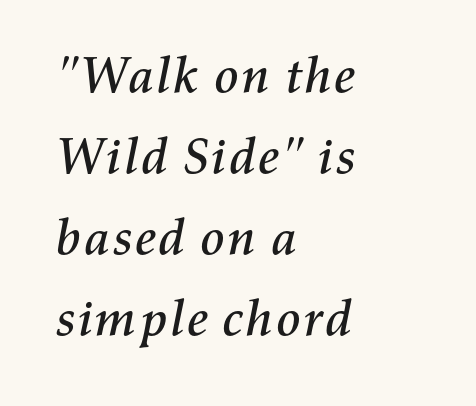
The image shows 51 px text type, italic (leaning right); set left-aligned, normal line spacing (1.59x), normal letter spacing, not underlined; medium stroke contrast and a medium x-height.
